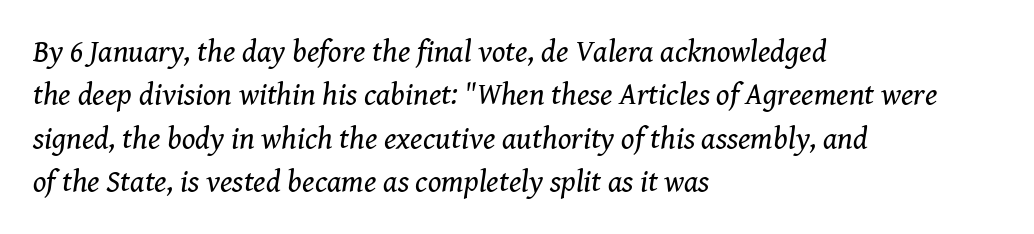
Q: Is the text bold? A: No.
Q: Is the text italic (slanted)? A: Yes, it leans right by about 8 degrees.
Q: Is the typeface a serif or a sans-serif typeface? A: Serif.
Q: Is the text underlined? A: No.
Q: How is the paragraph aligned? A: Left-aligned.
Q: Is the spacing between letters normal or unusually wide? A: Normal.
Q: Is the spacing between lines tight, normal or loose? A: Normal.
Q: Width (condensed, normal, or wide)? A: Normal.
Q: Stroke contrast? A: Medium.
Q: x-height? A: Medium.
Q: Monospaced? A: No.
